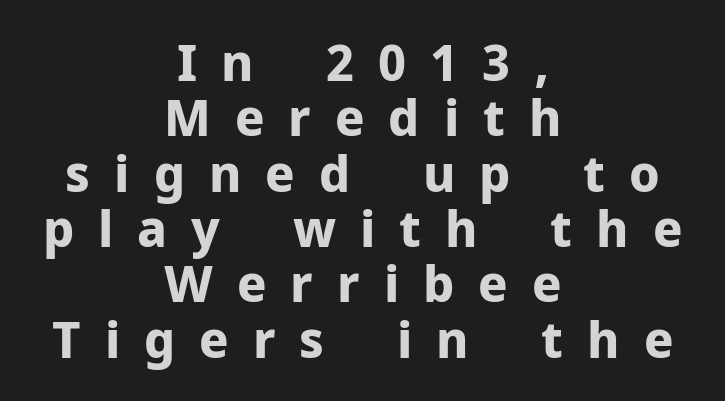
The face used here is proportionally spaced, like ordinary book or web type. Each glyph is drawn with heavy, bold strokes. The gaps between neighbouring characters are conspicuously large. Posture: straight, roman, zero tilt.
